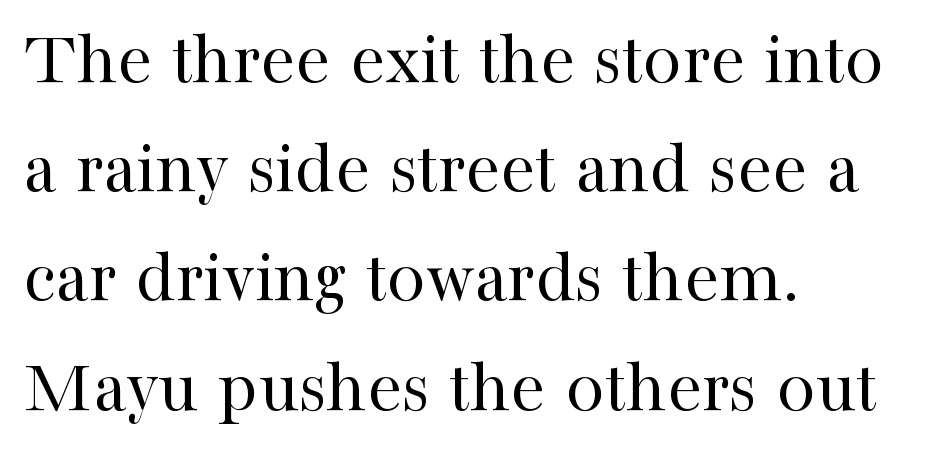
Q: Is the text bold? A: No.
Q: Is the text italic (slanted)? A: No, it is upright.
Q: Is the typeface a serif or a sans-serif typeface? A: Serif.
Q: Is the text underlined? A: No.
Q: How is the paragraph aligned? A: Left-aligned.
Q: Is the spacing between letters normal or unusually wide? A: Normal.
Q: Is the spacing between lines tight, normal or loose? A: Normal.
Q: Width (condensed, normal, or wide)? A: Normal.
Q: Stroke contrast? A: High.
Q: x-height? A: Medium.
Q: Monospaced? A: No.
